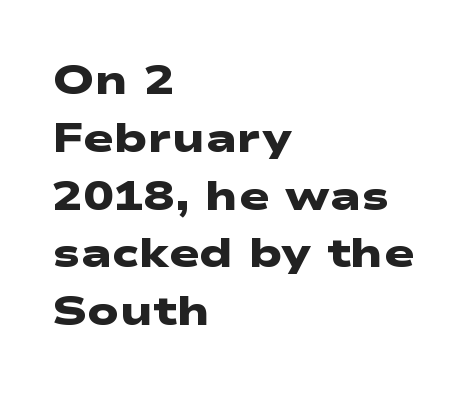
Bold? Absolutely — the strokes are thick and heavy. Leading: standard. Underline: absent. You could not count columns in this text — the font is proportionally spaced. No extra tracking has been applied to these lines.
